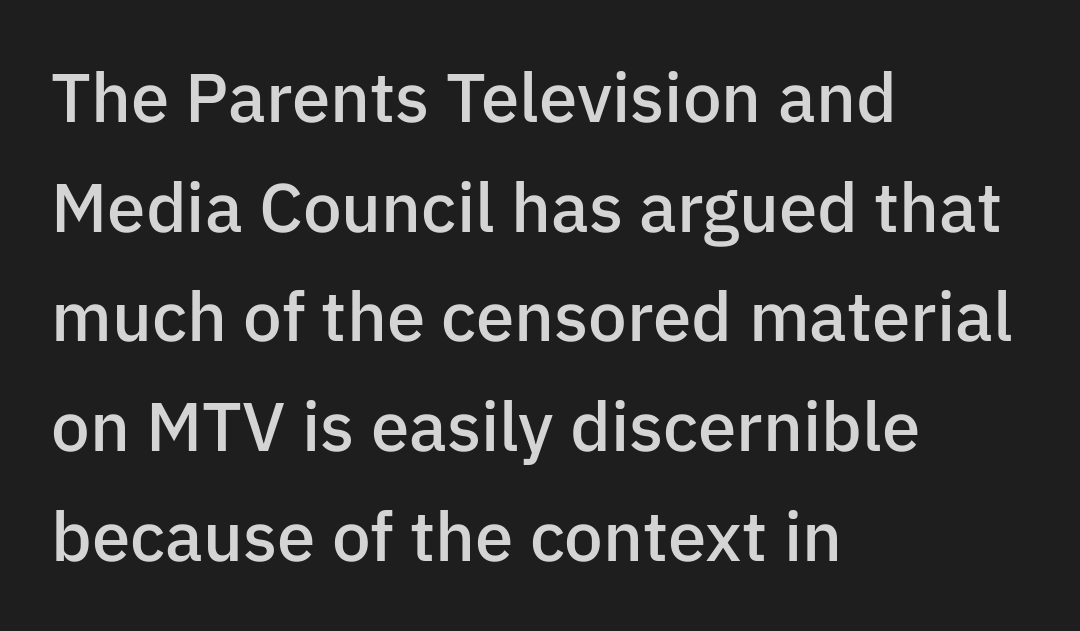
Q: Is the text bold? A: Semi-bold.
Q: Is the text italic (slanted)? A: No, it is upright.
Q: Is the typeface a serif or a sans-serif typeface? A: Sans-serif.
Q: Is the text underlined? A: No.
Q: How is the paragraph aligned? A: Left-aligned.
Q: Is the spacing between letters normal or unusually wide? A: Normal.
Q: Is the spacing between lines tight, normal or loose? A: Normal.
Q: Width (condensed, normal, or wide)? A: Normal.
Q: Stroke contrast? A: Low.
Q: x-height? A: Medium.
Q: Monospaced? A: No.
